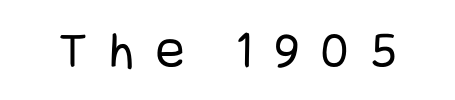
Q: Is the text bold? A: No.
Q: Is the text italic (slanted)? A: No, it is upright.
Q: Is the typeface a serif or a sans-serif typeface? A: Sans-serif.
Q: Is the text underlined? A: No.
Q: Is the spacing between letters normal or unusually wide? A: Unusually wide.
Q: Width (condensed, normal, or wide)? A: Condensed.
Q: Stroke contrast? A: Low.
Q: x-height? A: Large.
